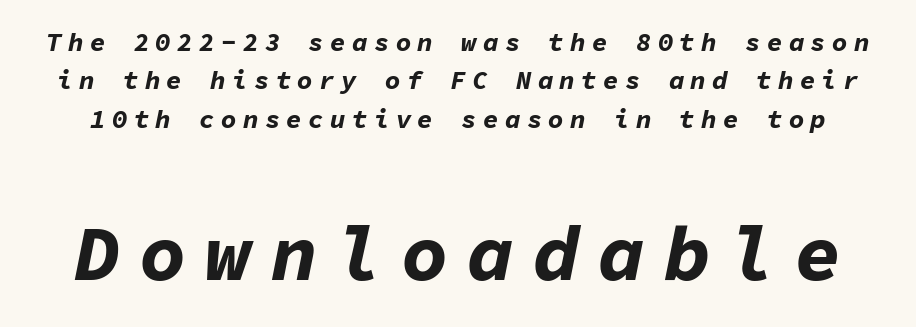
The later block is typeset at a bigger size than the earlier block. Words appear elongated and porous because spacing is wide. This sample uses an oblique cut, with every glyph tilted off the vertical. Each row of text sits above clean, open space.
